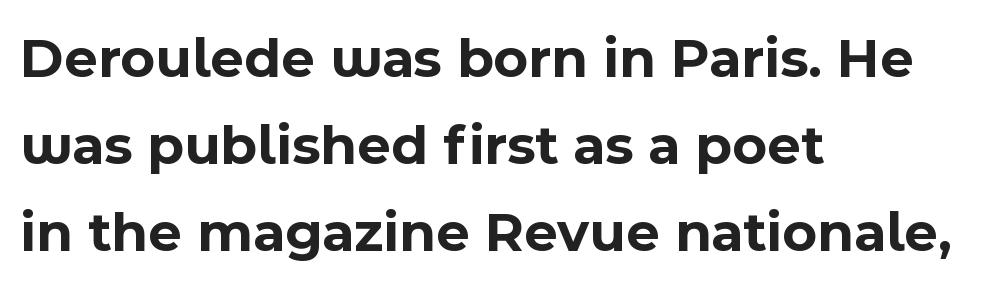
The image shows 58 px bold sans-serif type, upright; set left-aligned, normal line spacing (1.5x), normal letter spacing, not underlined; a medium x-height.
